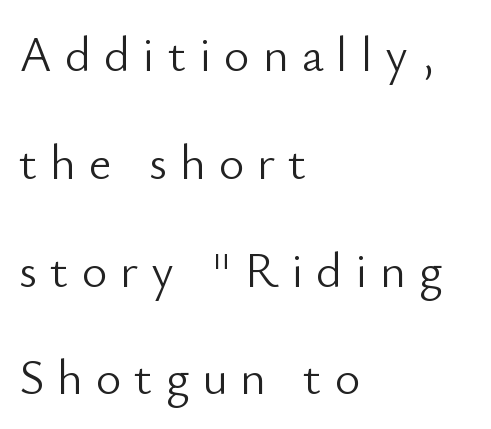
Q: Is the text bold? A: No.
Q: Is the text italic (slanted)? A: No, it is upright.
Q: Is the typeface a serif or a sans-serif typeface? A: Sans-serif.
Q: Is the text underlined? A: No.
Q: How is the paragraph aligned? A: Left-aligned.
Q: Is the spacing between letters normal or unusually wide? A: Unusually wide.
Q: Is the spacing between lines tight, normal or loose? A: Loose.
Q: Width (condensed, normal, or wide)? A: Normal.
Q: Stroke contrast? A: Low.
Q: x-height? A: Small.
Q: Monospaced? A: No.
